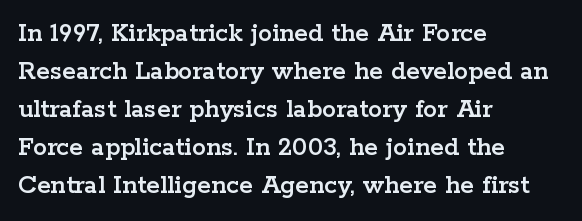
The image shows 28 px wide serif type, upright; set left-aligned, normal line spacing (1.36x), normal letter spacing, not underlined; low stroke contrast and a medium x-height.
